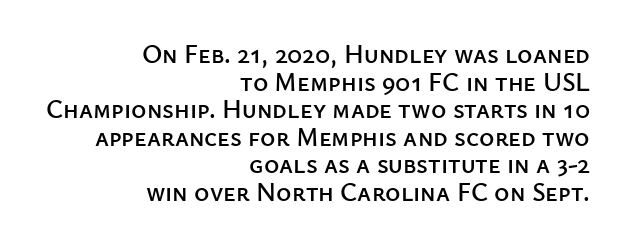
Q: Is the text italic (slanted)? A: No, it is upright.
Q: Is the text underlined? A: No.
Q: How is the paragraph aligned? A: Right-aligned.
Q: Is the spacing between letters normal or unusually wide? A: Normal.
Q: Is the spacing between lines tight, normal or loose? A: Tight.
